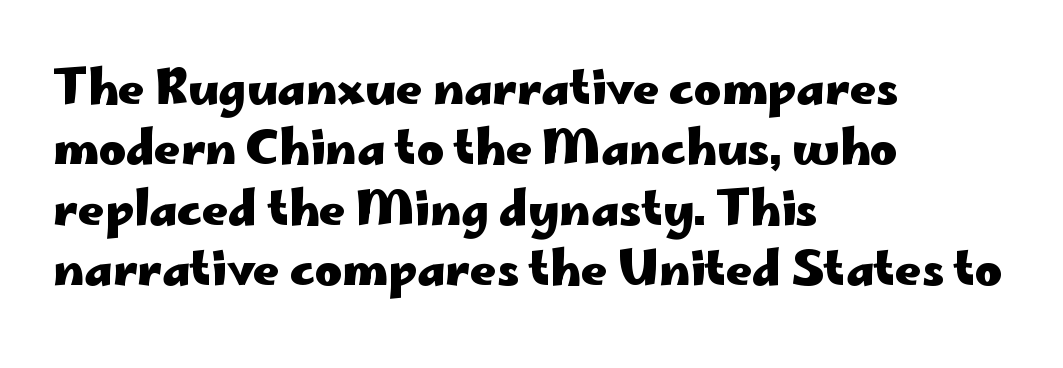
The image shows 46 px heavy, wide sans-serif type, upright; set left-aligned, normal line spacing (1.31x), normal letter spacing, not underlined; low stroke contrast and a small x-height.
